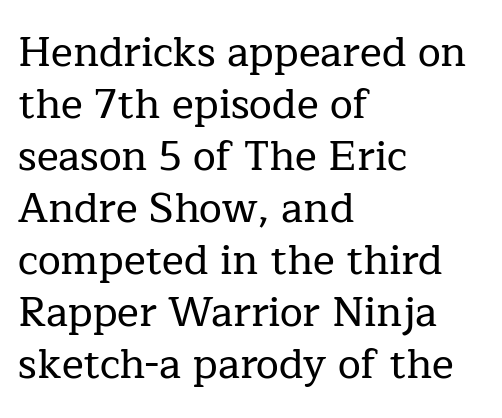
Short and long lines alike share a common starting point at left. Caption: standard tracking, unaltered. Typographically, this falls in the serif category. Rendered with straight, roman letterforms. Any mark beneath the type? The region is blank. Note the varied advance widths — an 'i' is clearly narrower than an 'm'.
